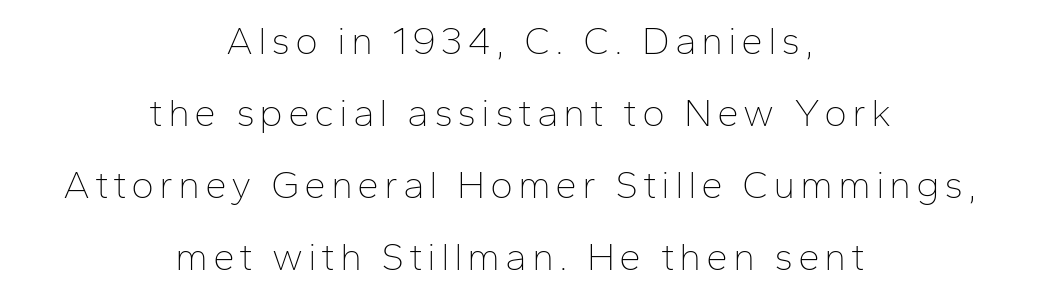
Q: Is the text bold? A: No.
Q: Is the text italic (slanted)? A: No, it is upright.
Q: Is the typeface a serif or a sans-serif typeface? A: Sans-serif.
Q: Is the text underlined? A: No.
Q: How is the paragraph aligned? A: Centered.
Q: Width (condensed, normal, or wide)? A: Normal.
Q: Stroke contrast? A: Low.
Q: x-height? A: Medium.
Q: Monospaced? A: No.
